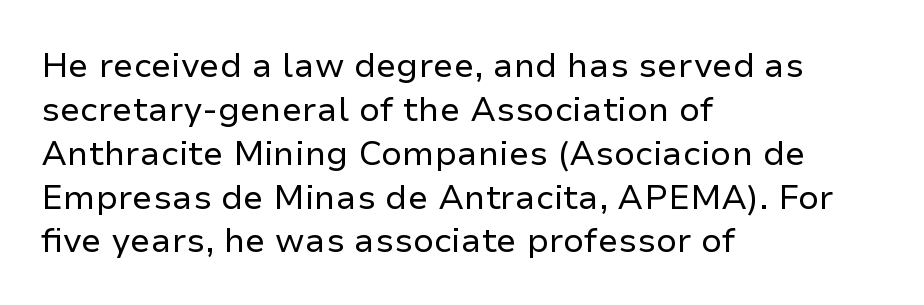
Q: Is the text bold? A: No.
Q: Is the text italic (slanted)? A: No, it is upright.
Q: Is the typeface a serif or a sans-serif typeface? A: Sans-serif.
Q: Is the text underlined? A: No.
Q: How is the paragraph aligned? A: Left-aligned.
Q: Is the spacing between letters normal or unusually wide? A: Normal.
Q: Is the spacing between lines tight, normal or loose? A: Normal.
Q: Width (condensed, normal, or wide)? A: Normal.
Q: Stroke contrast? A: Low.
Q: x-height? A: Medium.
Q: Monospaced? A: No.
